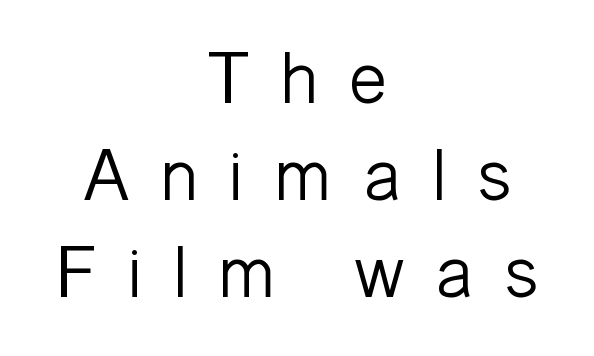
{"serif": "no", "italic": "no", "bold": "no", "weight": "light", "width": "normal", "stroke_contrast": "low", "x_height": "medium", "monospaced": "no", "underline": "no", "align": "center", "line_spacing": "normal", "line_spacing_ratio": 1.33, "letter_spacing": "wide", "letter_spacing_em": 0.39, "glyph_px": 73}
